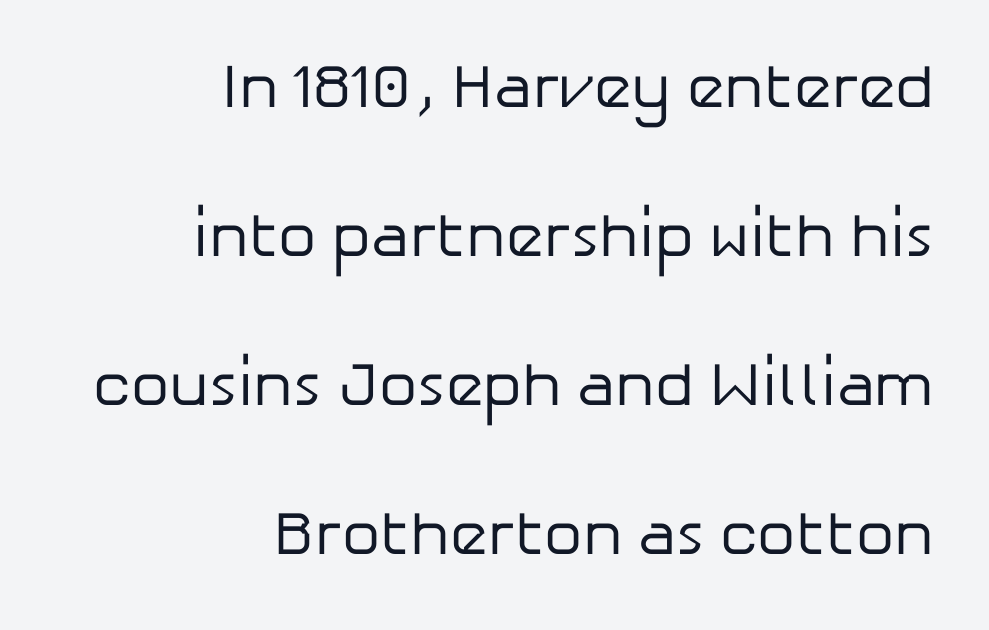
Q: Is the text bold? A: No.
Q: Is the text italic (slanted)? A: No, it is upright.
Q: Is the typeface a serif or a sans-serif typeface? A: Sans-serif.
Q: Is the text underlined? A: No.
Q: How is the paragraph aligned? A: Right-aligned.
Q: Is the spacing between letters normal or unusually wide? A: Normal.
Q: Is the spacing between lines tight, normal or loose? A: Loose.
Q: Width (condensed, normal, or wide)? A: Normal.
Q: Stroke contrast? A: Low.
Q: x-height? A: Medium.
Q: Monospaced? A: No.
